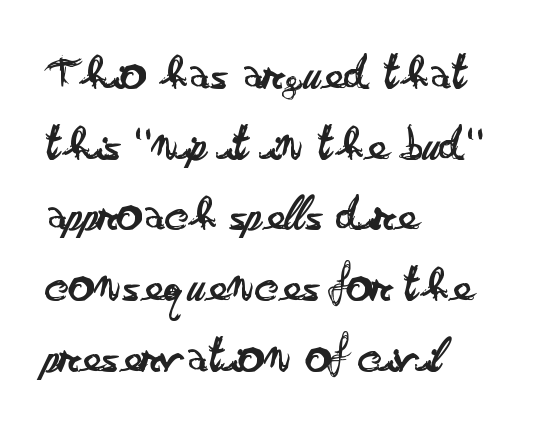
{"serif": "no", "italic": "no", "bold": "no", "weight": "regular", "width": "wide", "stroke_contrast": "low", "x_height": "small", "monospaced": "no", "underline": "no", "align": "left", "line_spacing": "normal", "line_spacing_ratio": 1.36, "letter_spacing": "normal", "letter_spacing_em": 0.0, "glyph_px": 52}
